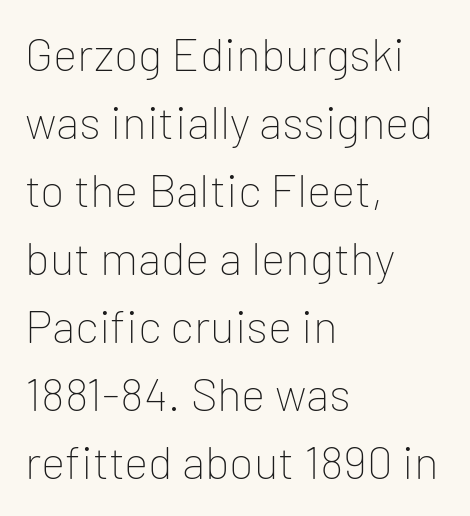
The image shows 46 px thin sans-serif type, upright; set left-aligned, normal line spacing (1.48x), normal letter spacing, not underlined; low stroke contrast and a medium x-height.
